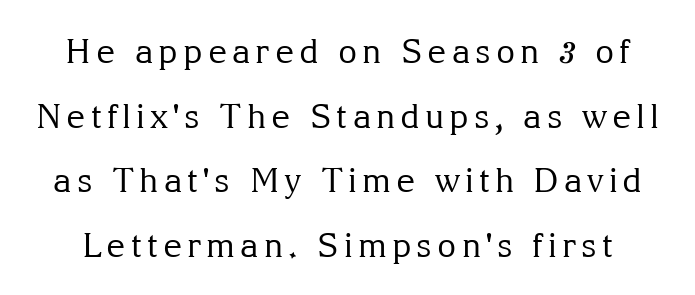
Posture: vertical. The characters display serif detailing at their extremities. A clean baseline with only descenders dipping below it. Is this a fixed-width face? No — the glyphs have proportional, varying widths.
